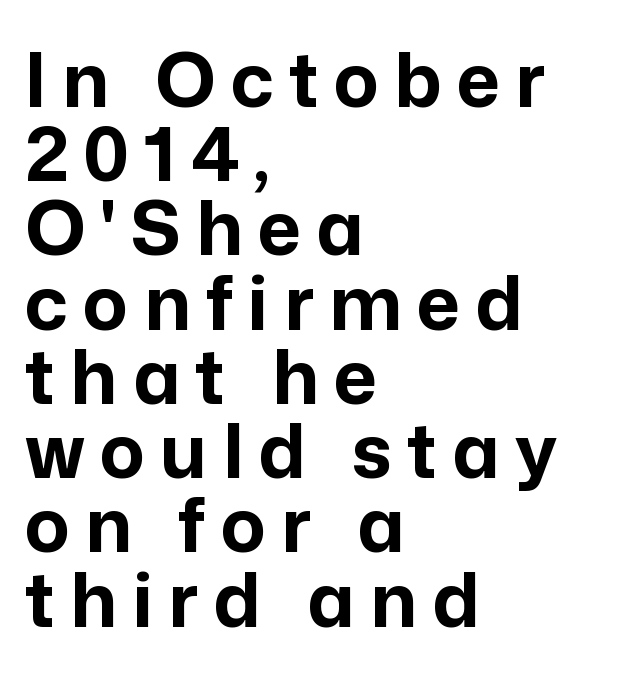
{"serif": "no", "italic": "no", "bold": "yes", "weight": "bold", "width": "normal", "stroke_contrast": "low", "x_height": "medium", "monospaced": "no", "underline": "no", "align": "left", "line_spacing": "tight", "line_spacing_ratio": 0.99, "letter_spacing": "wide", "letter_spacing_em": 0.2, "glyph_px": 75}
